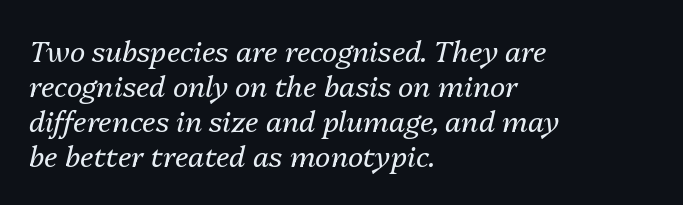
Q: Is the text bold? A: No.
Q: Is the text italic (slanted)? A: Yes, it leans right by about 13 degrees.
Q: Is the text underlined? A: No.
Q: How is the paragraph aligned? A: Left-aligned.
Q: Is the spacing between letters normal or unusually wide? A: Normal.
Q: Width (condensed, normal, or wide)? A: Normal.
Q: Stroke contrast? A: Medium.
Q: x-height? A: Medium.
Q: Monospaced? A: No.
